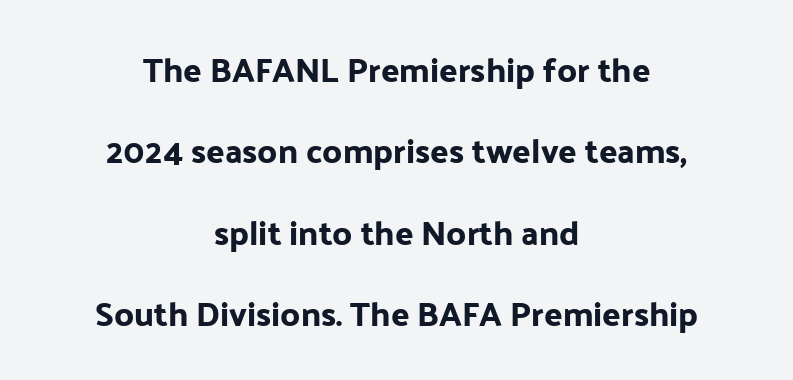
Q: Is the text italic (slanted)? A: No, it is upright.
Q: Is the typeface a serif or a sans-serif typeface? A: Sans-serif.
Q: Is the text underlined? A: No.
Q: How is the paragraph aligned? A: Centered.
Q: Is the spacing between letters normal or unusually wide? A: Normal.
Q: Is the spacing between lines tight, normal or loose? A: Loose.
Q: Width (condensed, normal, or wide)? A: Normal.
Q: Stroke contrast? A: Low.
Q: x-height? A: Medium.
Q: Monospaced? A: No.
